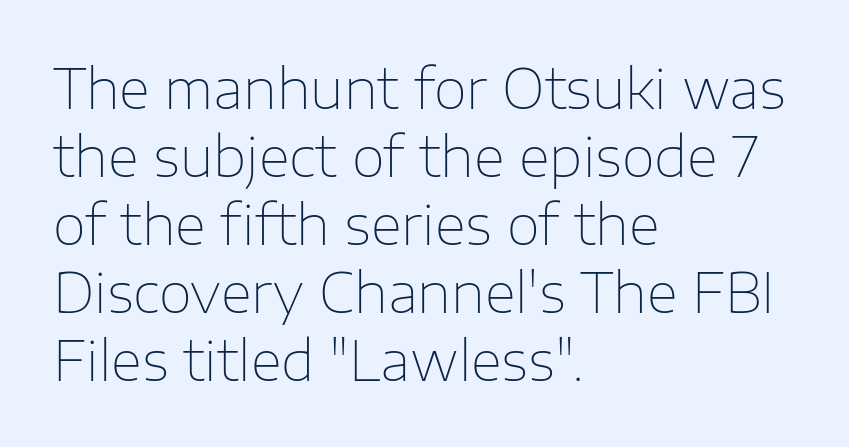
{"serif": "no", "italic": "no", "bold": "no", "weight": "thin", "width": "normal", "stroke_contrast": "low", "x_height": "medium", "monospaced": "no", "underline": "no", "align": "left", "line_spacing": "normal", "line_spacing_ratio": 1.26, "letter_spacing": "normal", "letter_spacing_em": 0.0, "glyph_px": 54}
